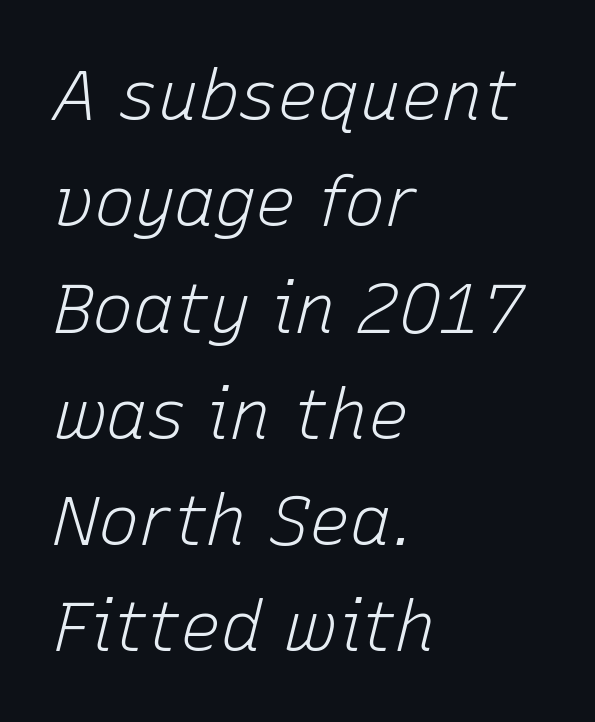
Stroke thickness stays within the range of a standard reading face or lighter. Posture: slanted. The rendering anchors every line to the left-hand side. What's the leading like? Ordinary, nothing unusual. Quick note: underline off.
